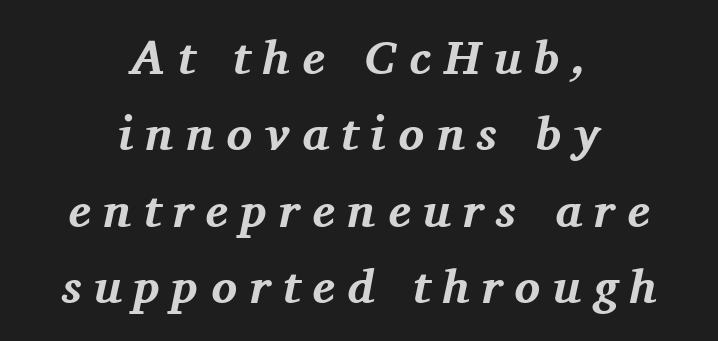
Q: Is the text bold? A: Yes.
Q: Is the text italic (slanted)? A: Yes, it leans right by about 11 degrees.
Q: Is the typeface a serif or a sans-serif typeface? A: Serif.
Q: Is the text underlined? A: No.
Q: How is the paragraph aligned? A: Centered.
Q: Is the spacing between letters normal or unusually wide? A: Unusually wide.
Q: Is the spacing between lines tight, normal or loose? A: Normal.
Q: Width (condensed, normal, or wide)? A: Normal.
Q: Stroke contrast? A: Medium.
Q: x-height? A: Medium.
Q: Monospaced? A: No.
